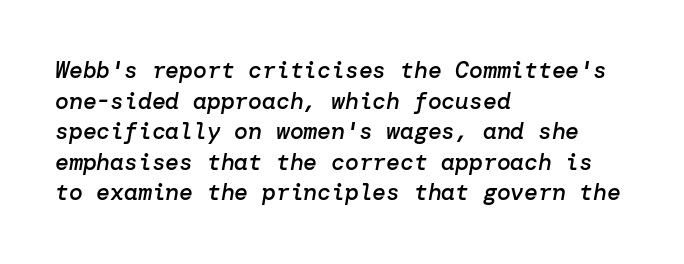
The image shows 23 px text type, italic (leaning right); set left-aligned, normal line spacing (1.33x), normal letter spacing, not underlined.
